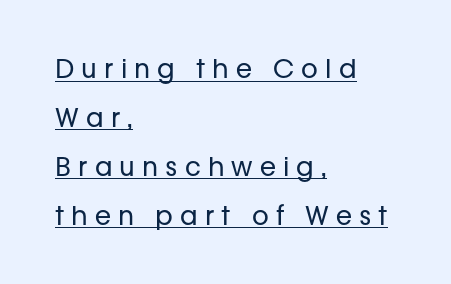
Q: Is the text bold? A: No.
Q: Is the text italic (slanted)? A: No, it is upright.
Q: Is the text underlined? A: Yes.
Q: How is the paragraph aligned? A: Left-aligned.
Q: Is the spacing between letters normal or unusually wide? A: Unusually wide.
